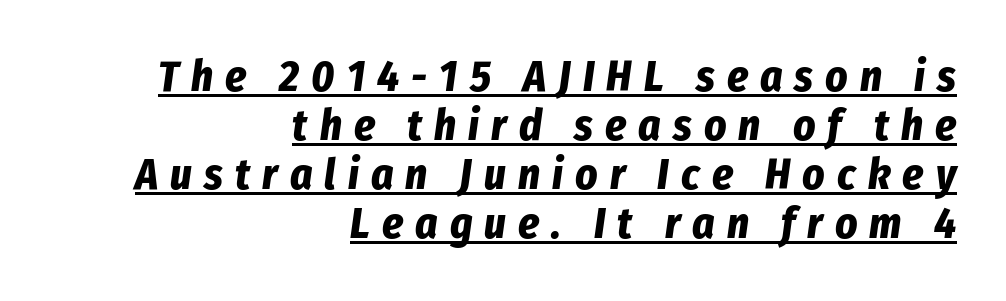
Layout note: lines flush right. The letters advance in unequal steps, a hallmark of proportional type. Every word sits above its own underline. The rendering applies a slant to the glyphs. Students, note that the glyphs here are deliberately spaced far apart. The block of text is dense from top to bottom, with scant space between rows.
